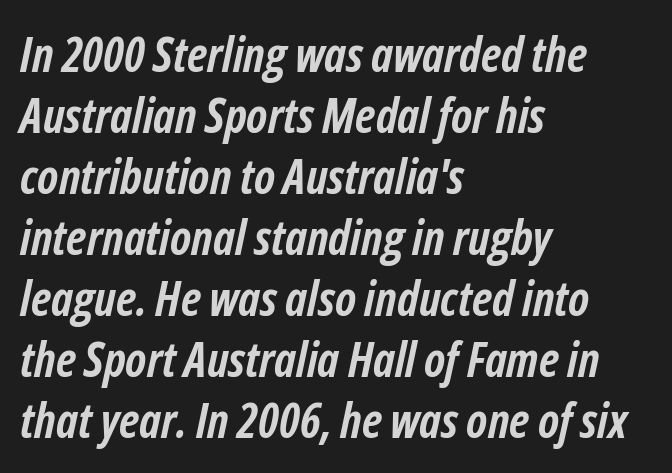
{"italic": "yes", "lean": "right", "slant_degrees": 12, "bold": "yes", "weight": "semibold", "width": "condensed", "stroke_contrast": "low", "x_height": "medium", "monospaced": "no", "underline": "no", "align": "left", "line_spacing": "normal", "line_spacing_ratio": 1.27, "letter_spacing": "normal", "letter_spacing_em": 0.0, "glyph_px": 48}
